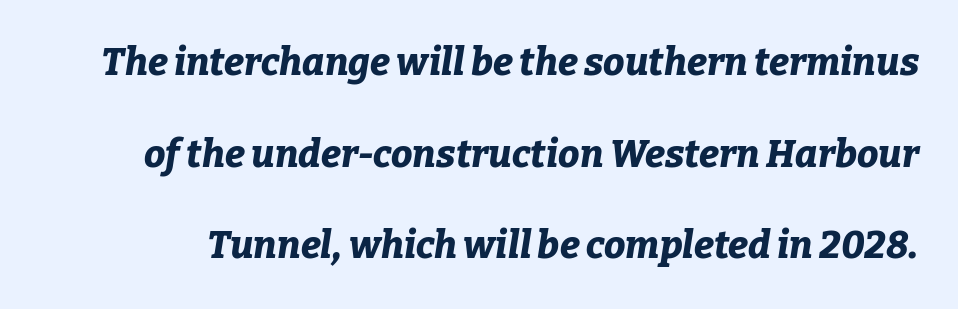
Q: Is the text bold? A: Yes.
Q: Is the text italic (slanted)? A: Yes, it leans right by about 9 degrees.
Q: Is the text underlined? A: No.
Q: Is the spacing between letters normal or unusually wide? A: Normal.
Q: Is the spacing between lines tight, normal or loose? A: Loose.
Q: Width (condensed, normal, or wide)? A: Normal.
Q: Stroke contrast? A: Low.
Q: x-height? A: Medium.
Q: Monospaced? A: No.
